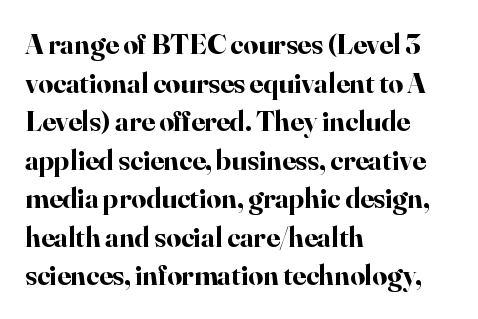
Q: Is the text bold? A: Yes.
Q: Is the text italic (slanted)? A: No, it is upright.
Q: Is the typeface a serif or a sans-serif typeface? A: Serif.
Q: Is the text underlined? A: No.
Q: How is the paragraph aligned? A: Left-aligned.
Q: Is the spacing between letters normal or unusually wide? A: Normal.
Q: Is the spacing between lines tight, normal or loose? A: Normal.
Q: Width (condensed, normal, or wide)? A: Normal.
Q: Stroke contrast? A: High.
Q: x-height? A: Small.
Q: Monospaced? A: No.
